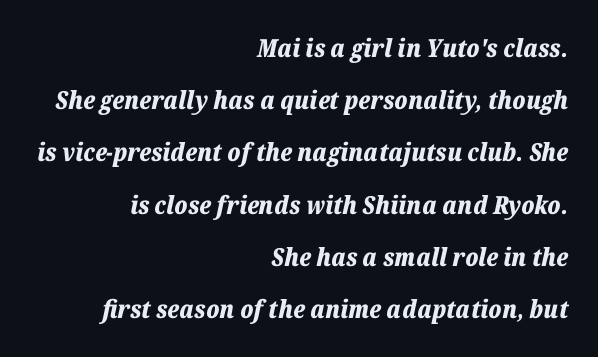
{"italic": "yes", "lean": "right", "slant_degrees": 12, "bold": "yes", "underline": "no", "align": "right", "line_spacing": "loose", "line_spacing_ratio": 2.09, "letter_spacing": "normal", "letter_spacing_em": 0.0, "glyph_px": 25}
